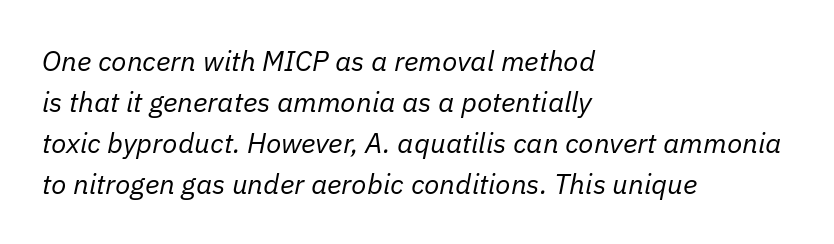
Tall strokes in this sample are angled rather than plumb. Spacing verdict: proportional, widths tailored to each character. The face looks like a standard text weight, possibly lighter. Short and long lines alike share a common starting point at left.
